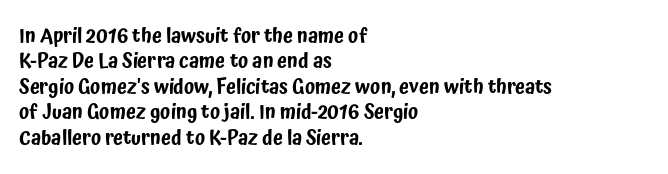
The image shows 20 px text type, upright; set left-aligned, normal line spacing (1.27x), normal letter spacing, not underlined.
